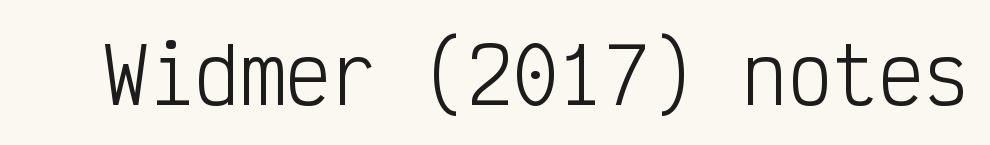
The image shows 76 px light, condensed sans-serif type, upright, monospaced; set normal letter spacing, not underlined; low stroke contrast and a medium x-height.
